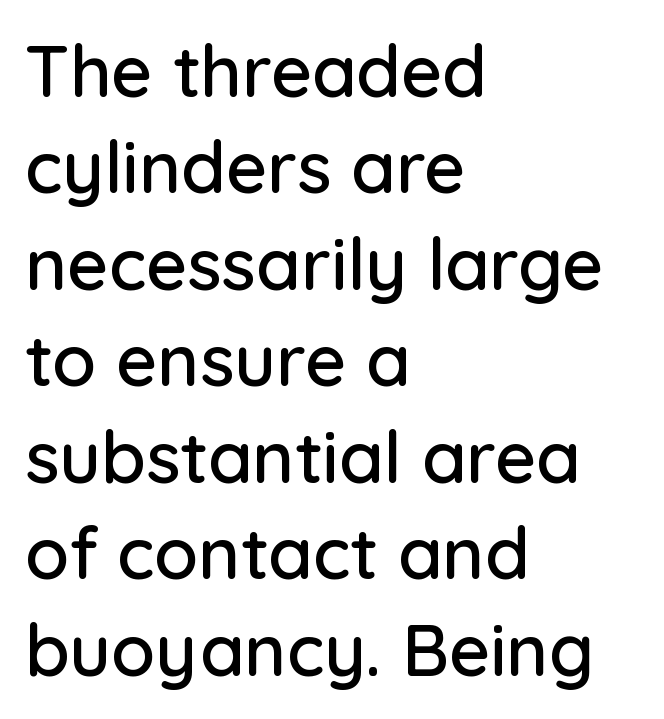
The image shows 72 px sans-serif type, upright; set left-aligned, normal line spacing (1.34x), normal letter spacing, not underlined; low stroke contrast and a medium x-height.
